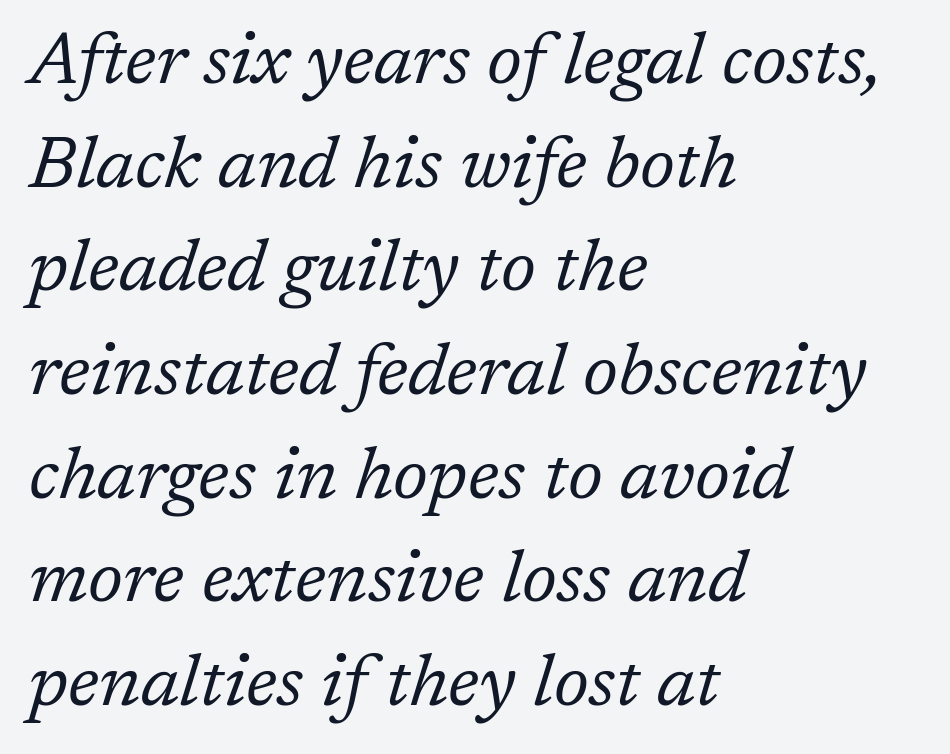
{"serif": "yes", "italic": "yes", "lean": "right", "slant_degrees": 17, "bold": "no", "weight": "regular", "width": "normal", "stroke_contrast": "low", "x_height": "medium", "monospaced": "no", "underline": "no", "align": "left", "line_spacing": "normal", "line_spacing_ratio": 1.42, "letter_spacing": "normal", "letter_spacing_em": 0.0, "glyph_px": 73}
